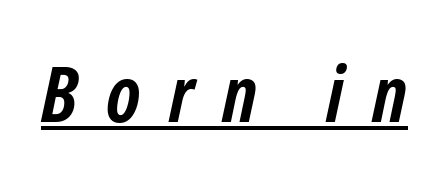
{"italic": "yes", "lean": "right", "slant_degrees": 12, "bold": "yes", "weight": "semibold", "width": "condensed", "stroke_contrast": "low", "x_height": "medium", "monospaced": "no", "underline": "yes", "letter_spacing": "wide", "letter_spacing_em": 0.36, "glyph_px": 78}
